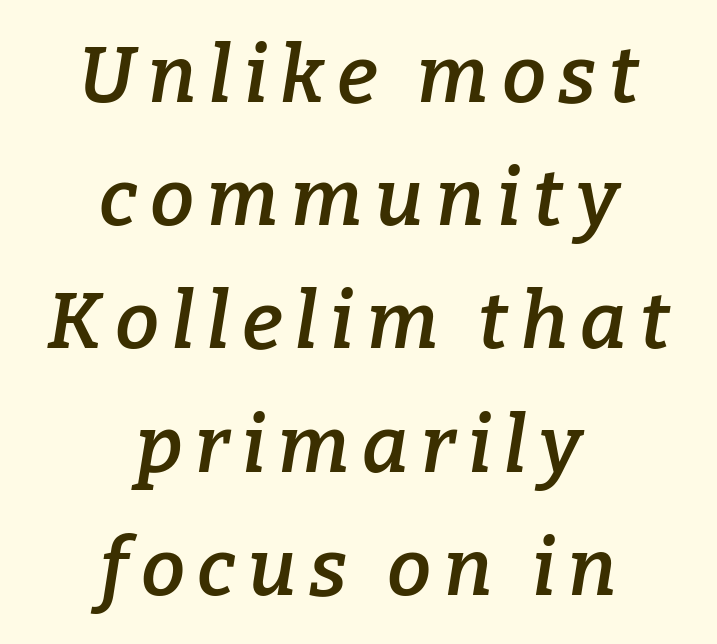
Q: Is the text bold? A: Semi-bold.
Q: Is the text italic (slanted)? A: Yes, it leans right by about 9 degrees.
Q: Is the typeface a serif or a sans-serif typeface? A: Serif.
Q: Is the text underlined? A: No.
Q: How is the paragraph aligned? A: Centered.
Q: Is the spacing between lines tight, normal or loose? A: Normal.
Q: Width (condensed, normal, or wide)? A: Normal.
Q: Stroke contrast? A: Low.
Q: x-height? A: Medium.
Q: Monospaced? A: No.
